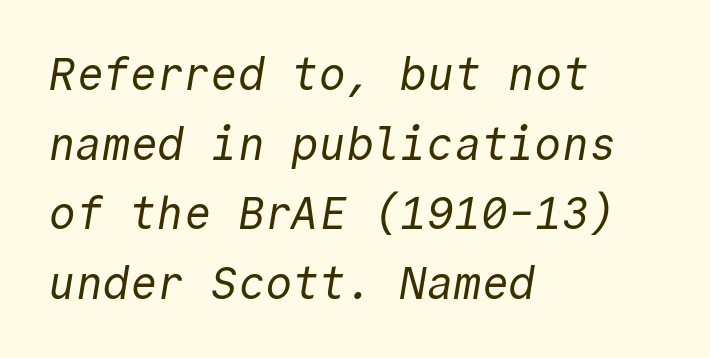
The image shows 45 px regular-weight sans-serif type, monospaced; set left-aligned, normal line spacing (1.55x), normal letter spacing, not underlined; a medium x-height.
